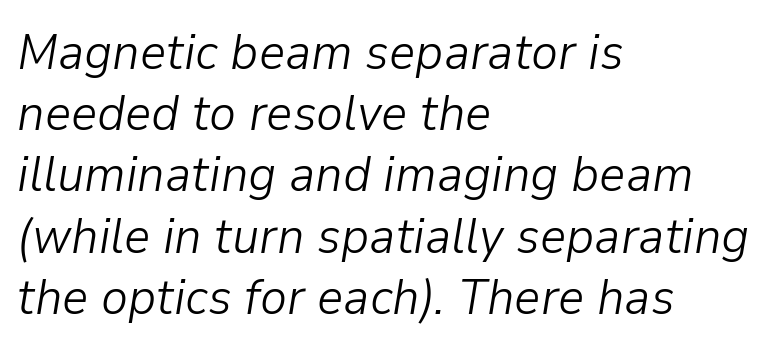
Q: Is the text bold? A: No.
Q: Is the text italic (slanted)? A: Yes, it leans right by about 9 degrees.
Q: Is the text underlined? A: No.
Q: How is the paragraph aligned? A: Left-aligned.
Q: Is the spacing between letters normal or unusually wide? A: Normal.
Q: Width (condensed, normal, or wide)? A: Normal.
Q: Stroke contrast? A: Low.
Q: x-height? A: Medium.
Q: Monospaced? A: No.
